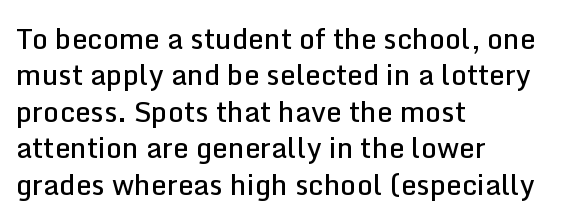
The image shows 28 px semibold sans-serif type, upright; set left-aligned, normal line spacing (1.3x), normal letter spacing, not underlined; low stroke contrast and a medium x-height.
